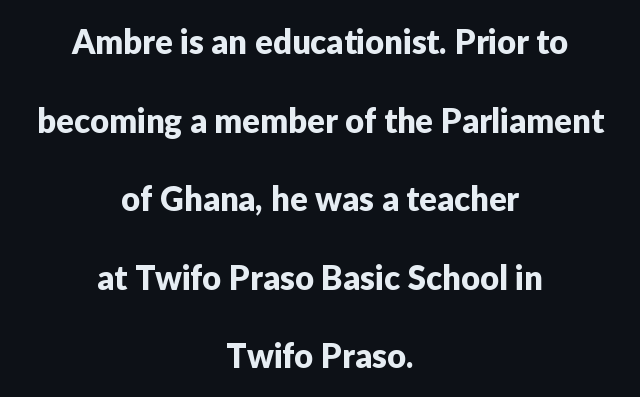
{"serif": "no", "italic": "no", "width": "normal", "stroke_contrast": "low", "x_height": "medium", "monospaced": "no", "underline": "no", "align": "center", "line_spacing": "loose", "line_spacing_ratio": 2.38, "letter_spacing": "normal", "letter_spacing_em": 0.0, "glyph_px": 33}
